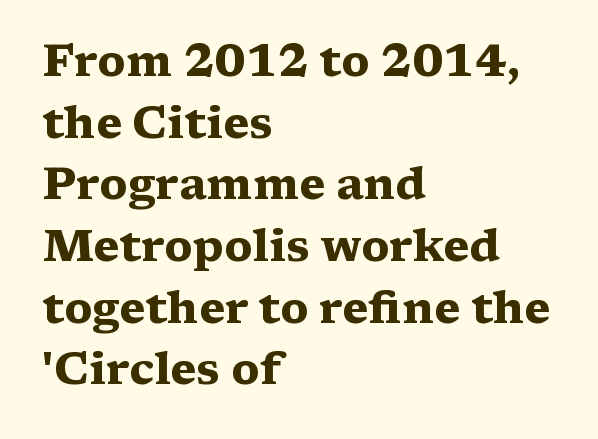
{"serif": "yes", "italic": "no", "bold": "yes", "weight": "heavy", "width": "wide", "stroke_contrast": "medium", "x_height": "medium", "monospaced": "no", "underline": "no", "align": "left", "line_spacing": "normal", "line_spacing_ratio": 1.37, "letter_spacing": "normal", "letter_spacing_em": 0.0, "glyph_px": 45}
